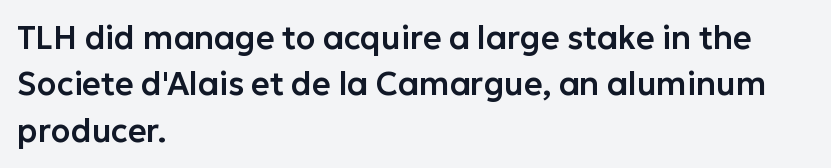
The image shows 32 px sans-serif type, upright; set left-aligned, normal line spacing (1.45x), normal letter spacing, not underlined; low stroke contrast and a medium x-height.
